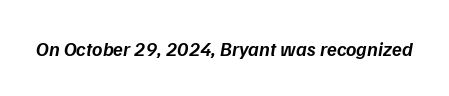
In terms of letterspacing, this is plain default setting. The face used here has a pronounced slope to its letters. Bold? Not quite — semibold, heavier than regular but stopping short. Beneath every word, the page is bare.
